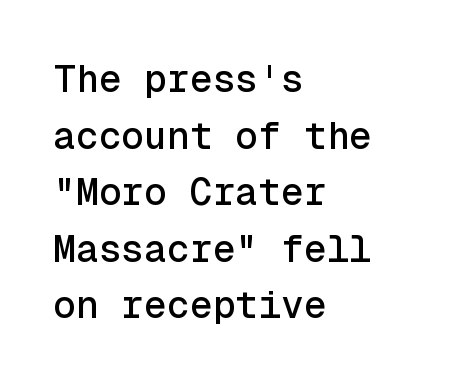
The image shows 38 px sans-serif type, upright, monospaced; set left-aligned, normal line spacing (1.49x), normal letter spacing, not underlined; a medium x-height.
